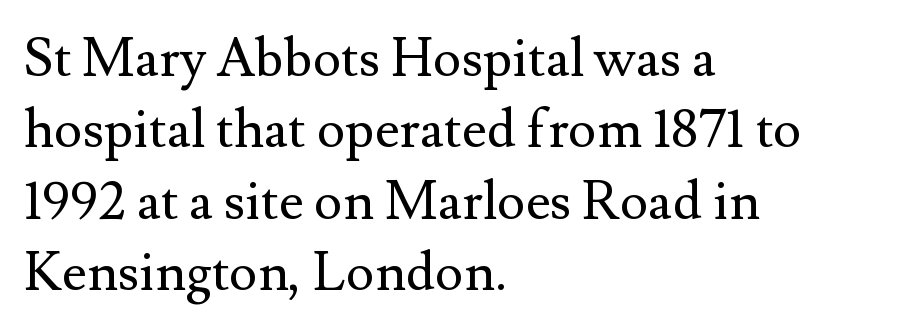
{"serif": "yes", "italic": "no", "bold": "no", "weight": "regular", "width": "normal", "stroke_contrast": "medium", "x_height": "small", "monospaced": "no", "underline": "no", "align": "left", "line_spacing": "normal", "line_spacing_ratio": 1.32, "letter_spacing": "normal", "letter_spacing_em": 0.0, "glyph_px": 54}
